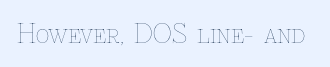
{"italic": "no", "bold": "no", "underline": "no", "letter_spacing": "normal", "letter_spacing_em": 0.0, "glyph_px": 26}
